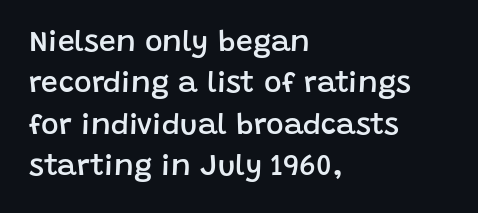
Q: Is the text bold? A: Semi-bold.
Q: Is the text italic (slanted)? A: No, it is upright.
Q: Is the typeface a serif or a sans-serif typeface? A: Sans-serif.
Q: Is the text underlined? A: No.
Q: How is the paragraph aligned? A: Left-aligned.
Q: Is the spacing between letters normal or unusually wide? A: Normal.
Q: Is the spacing between lines tight, normal or loose? A: Normal.
Q: Width (condensed, normal, or wide)? A: Normal.
Q: Stroke contrast? A: Low.
Q: x-height? A: Large.
Q: Monospaced? A: No.
